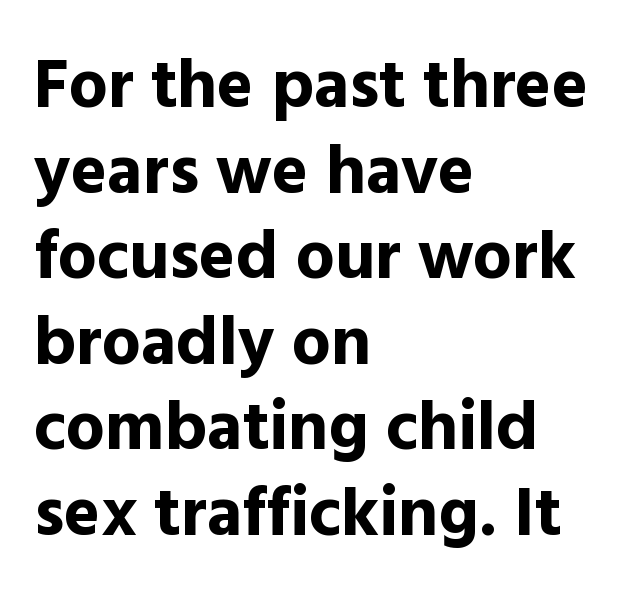
Q: Is the text bold? A: Yes.
Q: Is the text italic (slanted)? A: No, it is upright.
Q: Is the typeface a serif or a sans-serif typeface? A: Sans-serif.
Q: Is the text underlined? A: No.
Q: How is the paragraph aligned? A: Left-aligned.
Q: Is the spacing between letters normal or unusually wide? A: Normal.
Q: Width (condensed, normal, or wide)? A: Normal.
Q: x-height? A: Medium.
Q: Monospaced? A: No.
